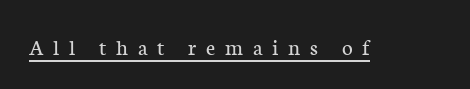
The image shows 23 px text type, upright; set unusually wide letter spacing (+0.42 em), underlined.
